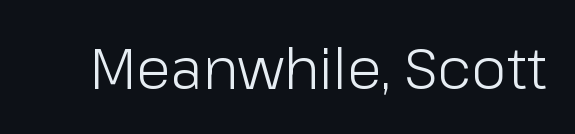
Ascenders rise straight up at ninety degrees. The area under the type is left untouched. Do the characters align in a grid? No, the font is proportional. This sample uses plain, unmodified letter spacing. Classification — sans serif. The passage shown is not bold in any degree.
